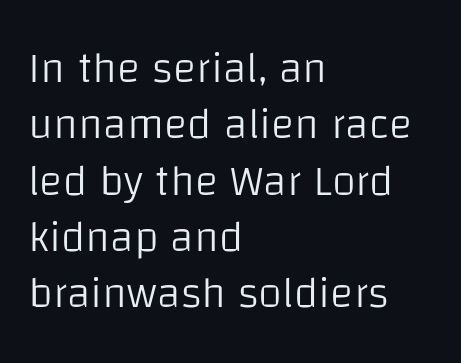
Q: Is the text bold? A: No.
Q: Is the text italic (slanted)? A: No, it is upright.
Q: Is the typeface a serif or a sans-serif typeface? A: Sans-serif.
Q: Is the text underlined? A: No.
Q: How is the paragraph aligned? A: Left-aligned.
Q: Is the spacing between letters normal or unusually wide? A: Normal.
Q: Is the spacing between lines tight, normal or loose? A: Normal.
Q: Width (condensed, normal, or wide)? A: Normal.
Q: Stroke contrast? A: Low.
Q: x-height? A: Large.
Q: Monospaced? A: No.
